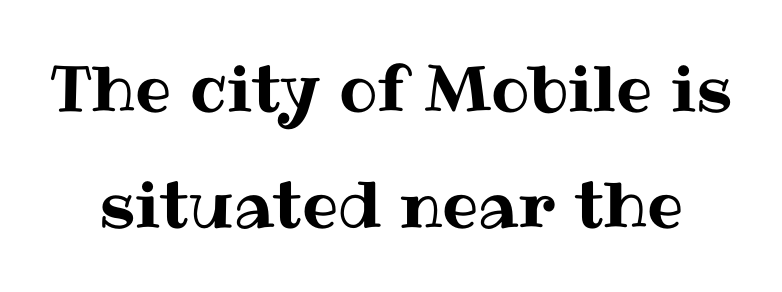
Nobody drew a line under any word here. Do the characters align in a grid? No, the font is proportional. These lines keep a tight, regular rhythm from letter to letter. Vertical strokes here are truly vertical.
